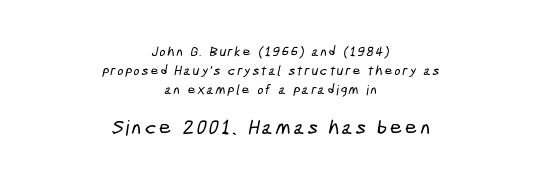
The gap between lines stays unmarked. Block two is the big one; block one sits smaller above it. Line starts and ends both wander, symmetrically. Compared with typical paragraphs, the rows here are spaced about the same.
